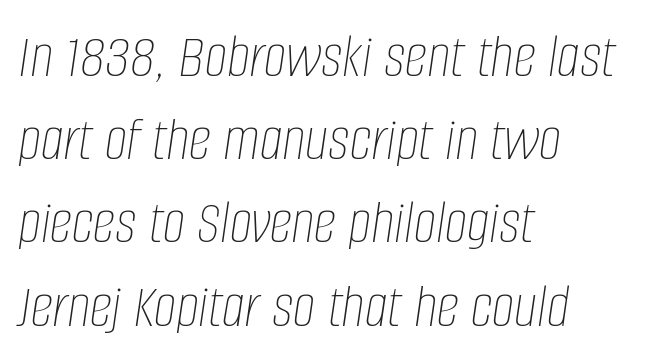
The image shows 64 px thin, condensed type, italic (leaning right); set left-aligned, normal line spacing (1.3x), normal letter spacing, not underlined; low stroke contrast and a large x-height.
